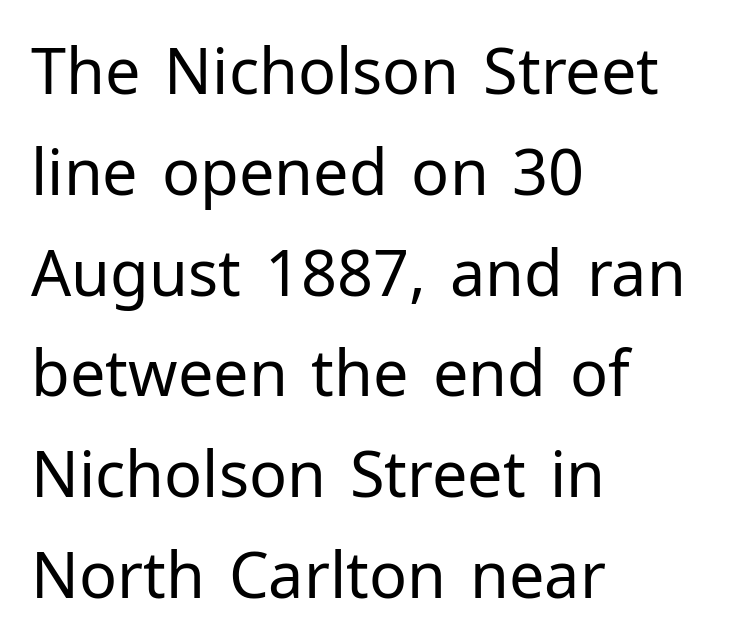
Casual observation: everything's shoved over to the left. The letterforms sit at book weight or below. This sample uses plain, unmodified letter spacing. Font category for this specimen: sans-serif. Regarding leading, the lines here are spaced in the standard way. Quick note: underline off.
